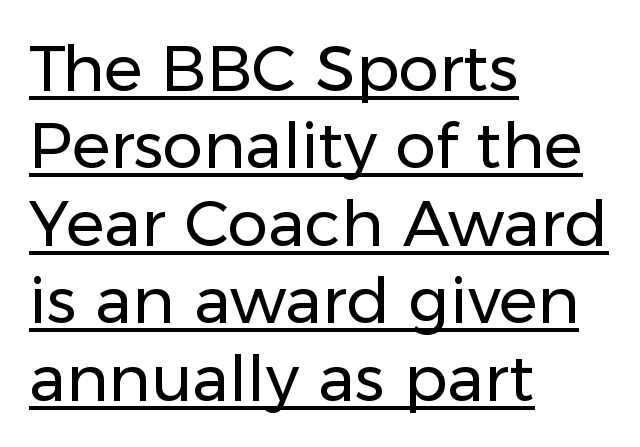
No heavy texture on the line: the type isn't bold. Tall strokes in this sample are plumb rather than angled. Spacing verdict: proportional, widths tailored to each character. Compared with typical body copy, the letter spacing here is the same. The text was rendered using a sans face with plain stroke endings.
